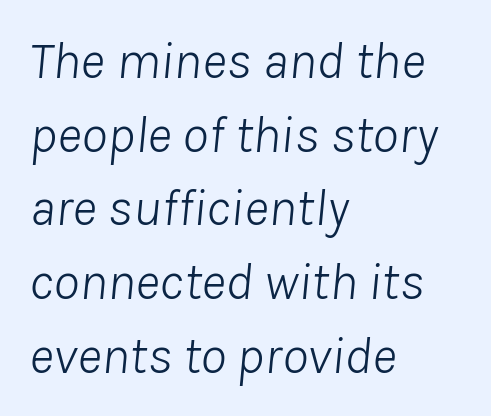
These lines keep a tight, regular rhythm from letter to letter. Summary of weight: not heavy and not bold. The space beneath each line is pristine and unruled. A normal amount of white space separates one row of letters from the next. You could not count columns in this text — the font is proportionally spaced.
